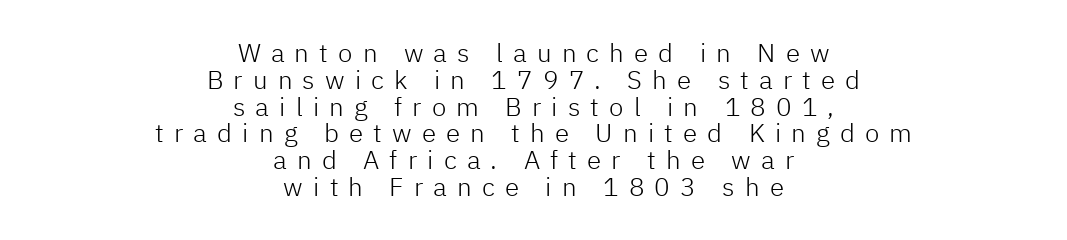
The image shows 26 px text type, upright; set centered, tight line spacing (1.03x), unusually wide letter spacing (+0.39 em), not underlined.
